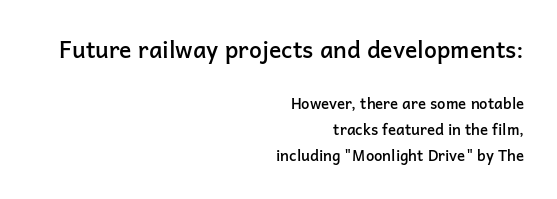
Q: Is the text bold? A: Semi-bold.
Q: Is the text italic (slanted)? A: No, it is upright.
Q: Is the text underlined? A: No.
Q: How is the paragraph aligned? A: Right-aligned.
Q: Is the spacing between letters normal or unusually wide? A: Normal.
Q: Which block of text is set in a larger size, the first (top) or the second (bottom)? A: The first (top) one.
